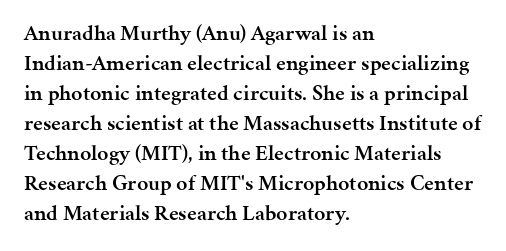
{"italic": "no", "bold": "semi", "underline": "no", "align": "left", "line_spacing": "normal", "line_spacing_ratio": 1.36, "letter_spacing": "normal", "letter_spacing_em": 0.0, "glyph_px": 22}
